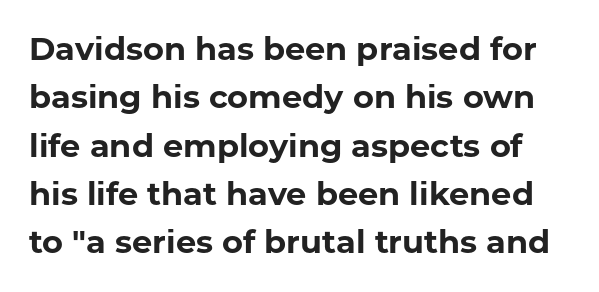
{"serif": "no", "italic": "no", "bold": "yes", "weight": "bold", "width": "normal", "stroke_contrast": "low", "x_height": "medium", "monospaced": "no", "underline": "no", "line_spacing": "normal", "line_spacing_ratio": 1.51, "letter_spacing": "normal", "letter_spacing_em": 0.0, "glyph_px": 32}
